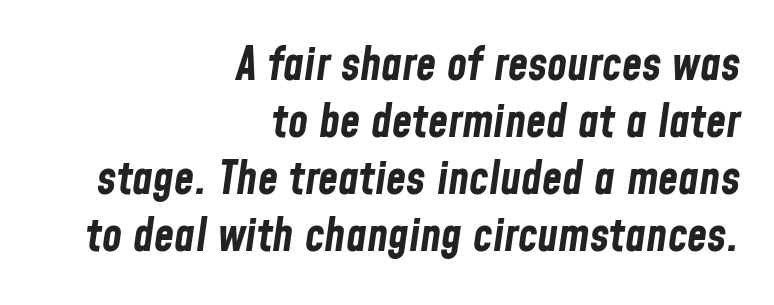
The image shows 46 px bold, condensed type, italic (leaning right); set right-aligned, line spacing 1.24x, normal letter spacing, not underlined; low stroke contrast and a medium x-height.
